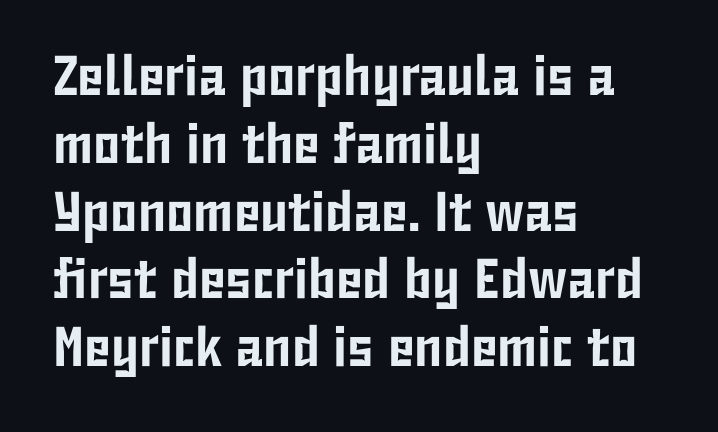
Q: Is the text italic (slanted)? A: No, it is upright.
Q: Is the typeface a serif or a sans-serif typeface? A: Sans-serif.
Q: Is the text underlined? A: No.
Q: How is the paragraph aligned? A: Left-aligned.
Q: Is the spacing between letters normal or unusually wide? A: Normal.
Q: Width (condensed, normal, or wide)? A: Condensed.
Q: Stroke contrast? A: Low.
Q: x-height? A: Medium.
Q: Monospaced? A: No.
